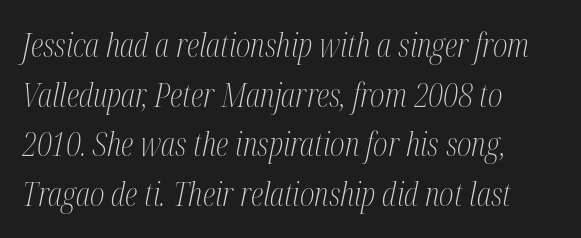
{"serif": "yes", "italic": "yes", "lean": "right", "slant_degrees": 12, "bold": "no", "weight": "light", "width": "condensed", "stroke_contrast": "medium", "x_height": "medium", "monospaced": "no", "underline": "no", "align": "left", "line_spacing": "normal", "line_spacing_ratio": 1.55, "letter_spacing": "normal", "letter_spacing_em": 0.0, "glyph_px": 32}
